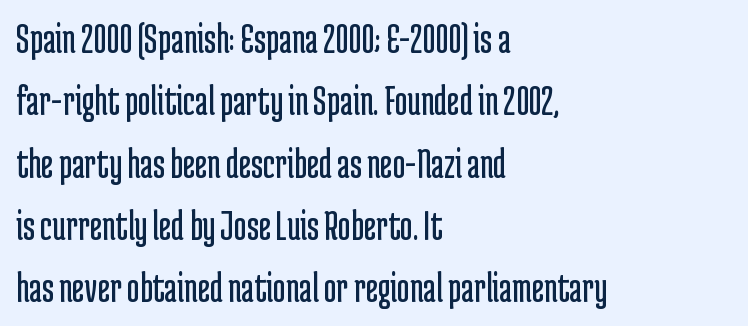
The image shows 43 px regular-weight, condensed sans-serif type, upright; set left-aligned, normal line spacing (1.45x), normal letter spacing, not underlined; low stroke contrast and a medium x-height.
